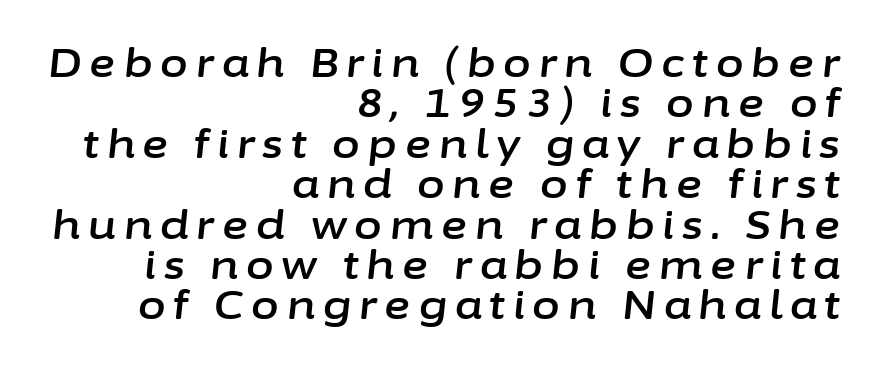
The image shows 40 px text type, italic (leaning right); set right-aligned, tight line spacing (1.01x), unusually wide letter spacing (+0.2 em), not underlined; low stroke contrast and a medium x-height.
